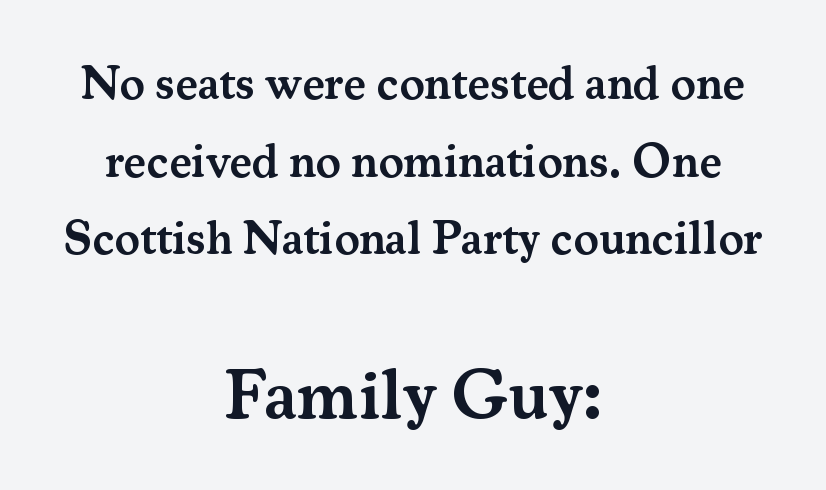
Q: Is the text bold? A: Semi-bold.
Q: Is the text italic (slanted)? A: No, it is upright.
Q: Is the typeface a serif or a sans-serif typeface? A: Serif.
Q: Is the text underlined? A: No.
Q: How is the paragraph aligned? A: Centered.
Q: Is the spacing between letters normal or unusually wide? A: Normal.
Q: Is the spacing between lines tight, normal or loose? A: Normal.
Q: Which block of text is set in a larger size, the first (top) or the second (bottom)? A: The second (bottom) one.
Q: Width (condensed, normal, or wide)? A: Normal.
Q: Stroke contrast? A: Medium.
Q: x-height? A: Small.
Q: Monospaced? A: No.
